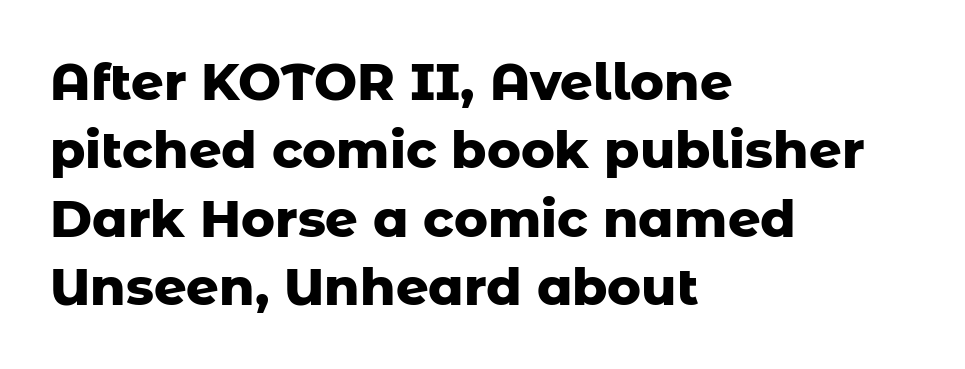
Q: Is the text bold? A: Yes.
Q: Is the text italic (slanted)? A: No, it is upright.
Q: Is the typeface a serif or a sans-serif typeface? A: Sans-serif.
Q: Is the text underlined? A: No.
Q: How is the paragraph aligned? A: Left-aligned.
Q: Is the spacing between letters normal or unusually wide? A: Normal.
Q: Is the spacing between lines tight, normal or loose? A: Normal.
Q: Width (condensed, normal, or wide)? A: Normal.
Q: Stroke contrast? A: Low.
Q: x-height? A: Medium.
Q: Monospaced? A: No.
